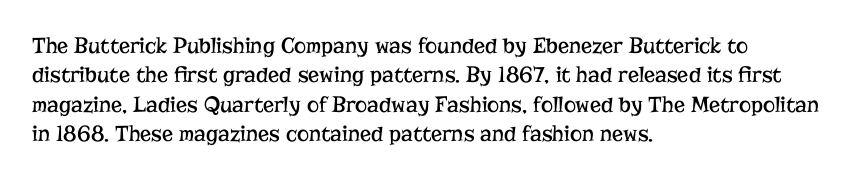
It's the straight-up-and-down kind of type. The face used here is rendered with its standard letterfit. The setting favours the left margin, as ordinary paragraphs usually do. This is not heavy type; no bold has been used. Interline gaps are of average width in this sample.
